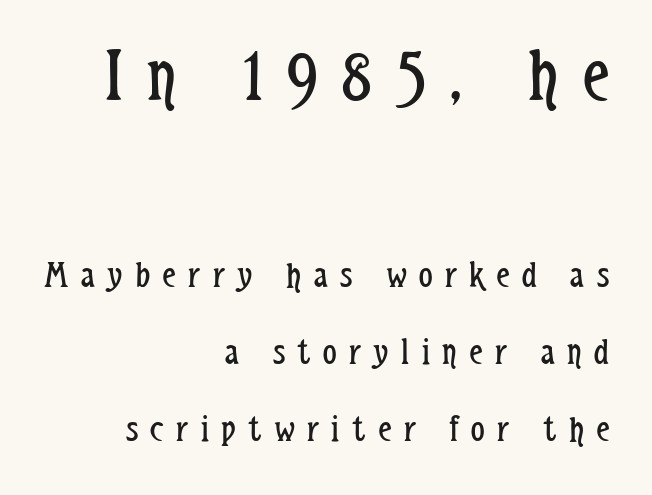
Q: Is the text bold? A: No.
Q: Is the text italic (slanted)? A: No, it is upright.
Q: Is the typeface a serif or a sans-serif typeface? A: Sans-serif.
Q: Is the text underlined? A: No.
Q: How is the paragraph aligned? A: Right-aligned.
Q: Is the spacing between letters normal or unusually wide? A: Unusually wide.
Q: Is the spacing between lines tight, normal or loose? A: Loose.
Q: Which block of text is set in a larger size, the first (top) or the second (bottom)? A: The first (top) one.
Q: Width (condensed, normal, or wide)? A: Condensed.
Q: Stroke contrast? A: Low.
Q: x-height? A: Medium.
Q: Monospaced? A: No.
